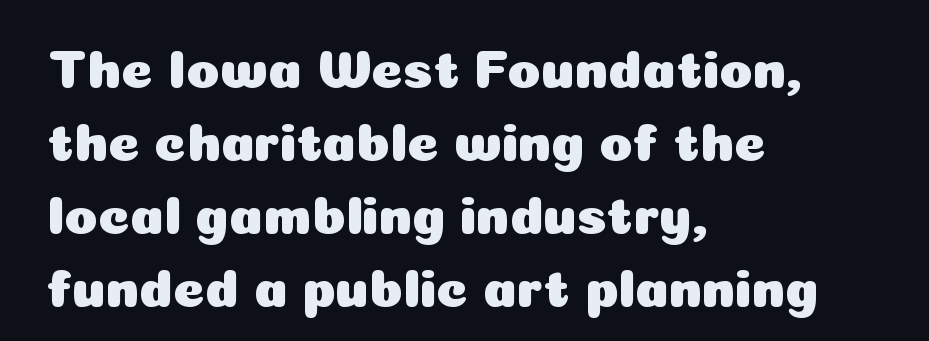
Q: Is the text italic (slanted)? A: No, it is upright.
Q: Is the typeface a serif or a sans-serif typeface? A: Sans-serif.
Q: Is the text underlined? A: No.
Q: How is the paragraph aligned? A: Left-aligned.
Q: Is the spacing between letters normal or unusually wide? A: Normal.
Q: Is the spacing between lines tight, normal or loose? A: Normal.
Q: Width (condensed, normal, or wide)? A: Normal.
Q: Stroke contrast? A: Low.
Q: x-height? A: Medium.
Q: Monospaced? A: No.
